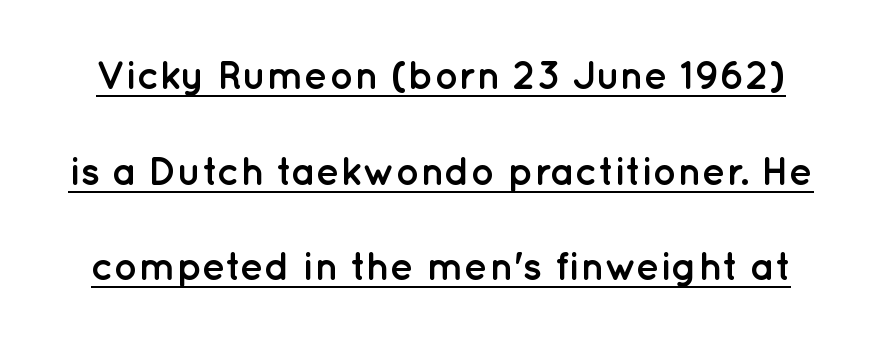
This sample uses a sans-serif face. The line texture is even and compact thanks to regular tracking. The passage shown is typed in a proportional face where columns would drift. The string is rendered with underlining switched on. Rows of type keep a wide berth in the vertical direction.
